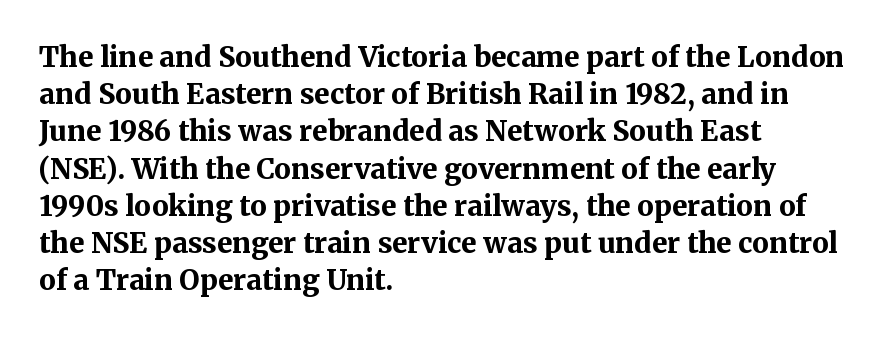
{"serif": "yes", "italic": "no", "bold": "yes", "weight": "bold", "width": "normal", "stroke_contrast": "medium", "x_height": "medium", "monospaced": "no", "underline": "no", "align": "left", "line_spacing": "normal", "line_spacing_ratio": 1.33, "letter_spacing": "normal", "letter_spacing_em": 0.0, "glyph_px": 28}
